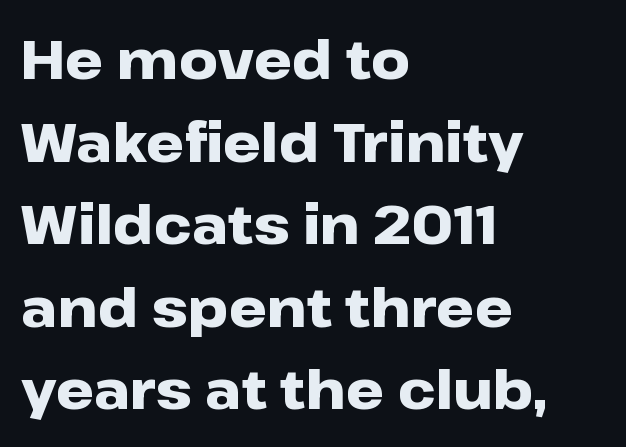
Descenders are the only things crossing below the line. A full-strength bold gives these letters their thick strokes. This block has exactly the height ordinary leading produces. Rendered with straight, roman letterforms. A typesetter would call this zero additional tracking.
